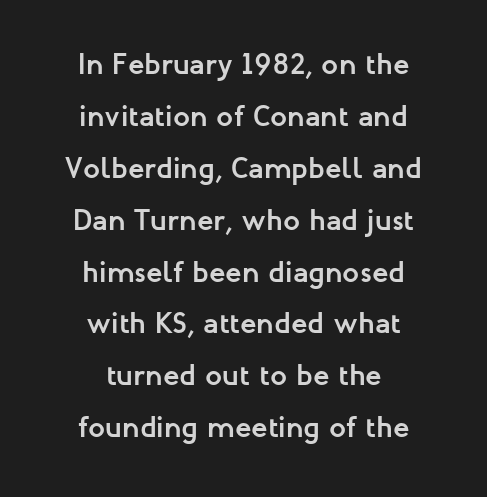
The image shows 30 px semibold sans-serif type, upright; set centered, line spacing 1.73x, normal letter spacing, not underlined; low stroke contrast and a medium x-height.
